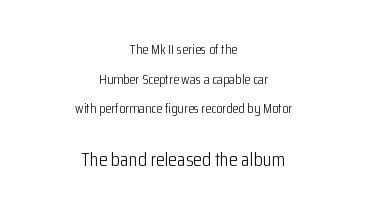
The image shows 20 px text type, upright; set centered, loose line spacing (2.11x), normal letter spacing, not underlined; the second (bottom) block is 1.43x larger.
